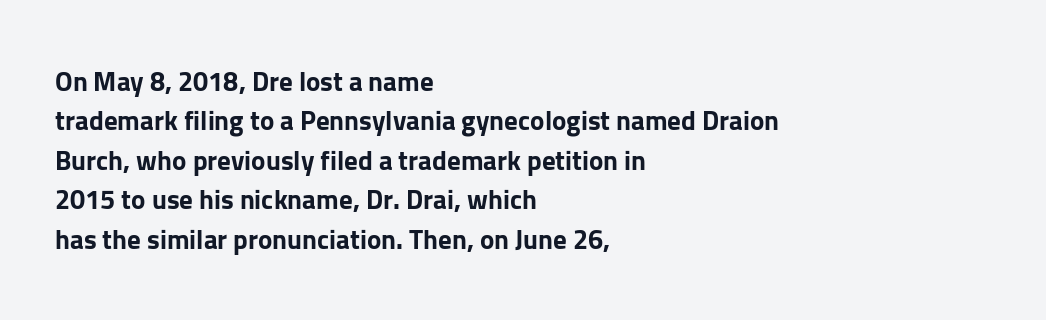
The image shows 27 px bold type, upright; set left-aligned, normal line spacing (1.46x), normal letter spacing, not underlined.
